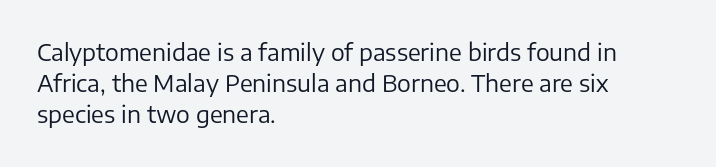
The image shows 23 px text type, upright; set left-aligned, normal line spacing (1.35x), normal letter spacing, not underlined.
